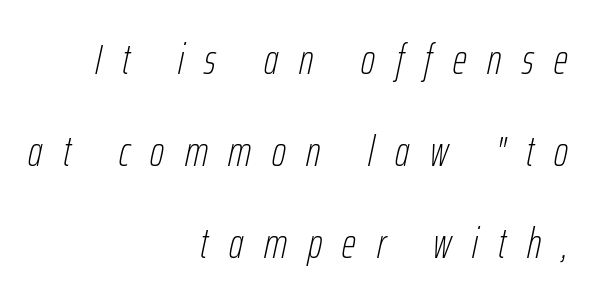
Q: Is the text bold? A: No.
Q: Is the text italic (slanted)? A: Yes, it leans right by about 12 degrees.
Q: Is the text underlined? A: No.
Q: How is the paragraph aligned? A: Right-aligned.
Q: Is the spacing between letters normal or unusually wide? A: Unusually wide.
Q: Is the spacing between lines tight, normal or loose? A: Loose.
Q: Width (condensed, normal, or wide)? A: Condensed.
Q: Stroke contrast? A: Low.
Q: x-height? A: Medium.
Q: Monospaced? A: No.
